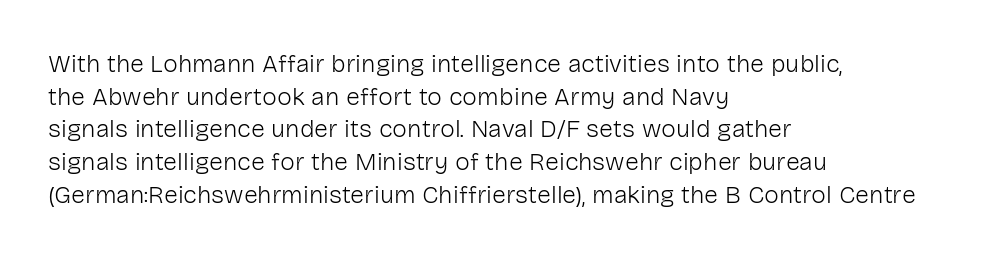
The image shows 25 px text type, upright; set left-aligned, normal line spacing (1.31x), normal letter spacing, not underlined.
